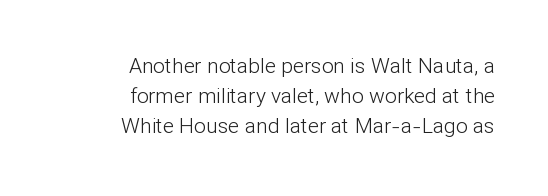
The face looks like a standard text weight, possibly lighter. The line-height multiplier appears to be the usual default. This sample is right-justified, so line beginnings fall wherever the words allow. What stands out about the letter spacing? Nothing — it is the standard amount. This rendering features lettering with no underline. Every stem runs plumb, perpendicular to the baseline.
